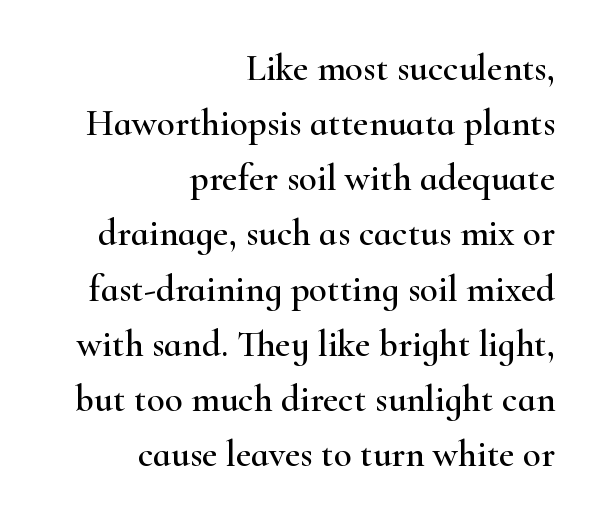
Tall strokes in this sample are plumb rather than angled. These lines stack with their right ends in a neat column. Varying glyph widths throughout — classic text-font behaviour. Classification — serif.
